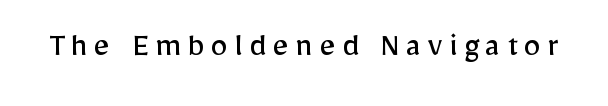
Q: Is the text bold? A: No.
Q: Is the text italic (slanted)? A: No, it is upright.
Q: Is the typeface a serif or a sans-serif typeface? A: Sans-serif.
Q: Is the text underlined? A: No.
Q: Width (condensed, normal, or wide)? A: Normal.
Q: Stroke contrast? A: Low.
Q: x-height? A: Medium.
Q: Monospaced? A: No.
